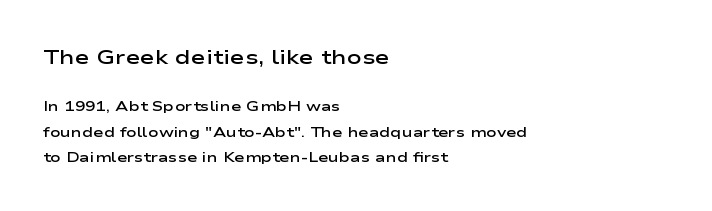
Every stem runs plumb, perpendicular to the baseline. Glyph-to-glyph distance matches everyday printed text. Does the bottom block carry the larger type? No, the top block does. Underline: absent. Visually the block forms a straight wall on the left and a jagged coastline on the right. Set as a demibold, roughly 600 on the weight scale.
